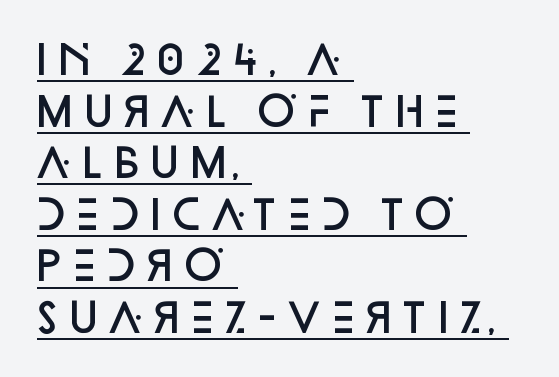
The image shows 40 px semibold sans-serif type, upright; set left-aligned, normal line spacing (1.29x), normal letter spacing, underlined; low stroke contrast and a large x-height.
